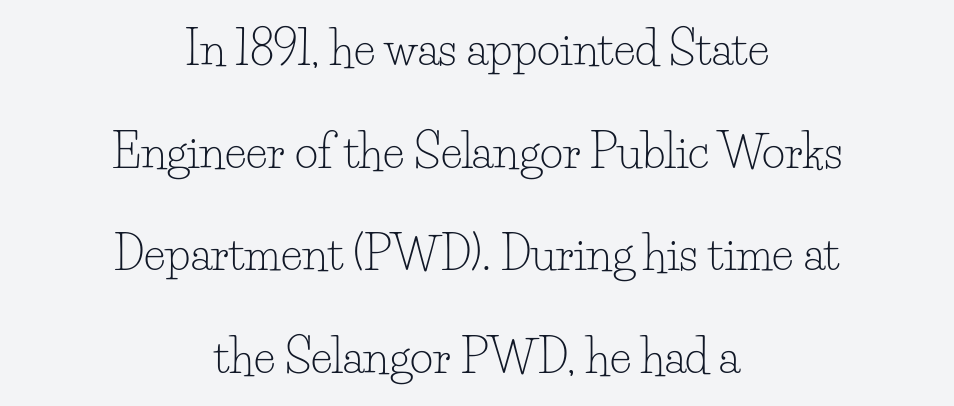
Q: Is the text bold? A: No.
Q: Is the text italic (slanted)? A: No, it is upright.
Q: Is the typeface a serif or a sans-serif typeface? A: Serif.
Q: Is the text underlined? A: No.
Q: How is the paragraph aligned? A: Centered.
Q: Is the spacing between letters normal or unusually wide? A: Normal.
Q: Is the spacing between lines tight, normal or loose? A: Loose.
Q: Width (condensed, normal, or wide)? A: Normal.
Q: Stroke contrast? A: Low.
Q: x-height? A: Small.
Q: Monospaced? A: No.
